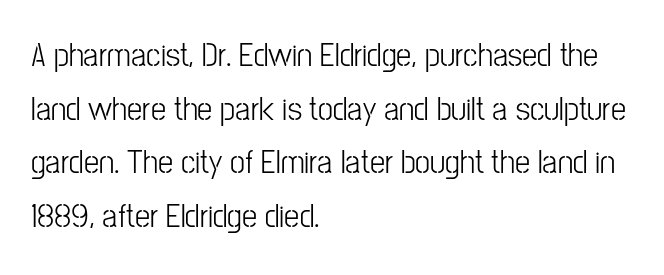
{"serif": "no", "italic": "no", "width": "condensed", "stroke_contrast": "low", "x_height": "medium", "monospaced": "no", "underline": "no", "align": "left", "line_spacing": "normal", "line_spacing_ratio": 1.58, "letter_spacing": "normal", "letter_spacing_em": 0.0, "glyph_px": 34}
